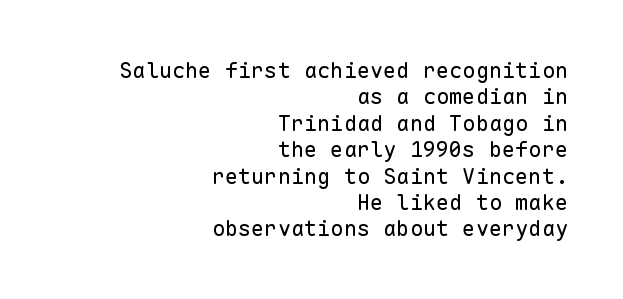
Q: Is the text bold? A: No.
Q: Is the text italic (slanted)? A: No, it is upright.
Q: Is the text underlined? A: No.
Q: How is the paragraph aligned? A: Right-aligned.
Q: Is the spacing between letters normal or unusually wide? A: Normal.
